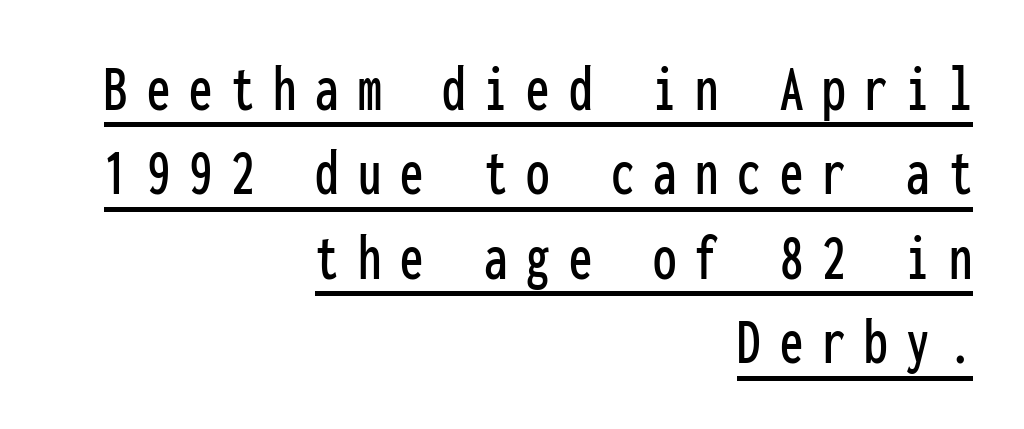
The image shows 67 px condensed sans-serif type, upright, monospaced; set right-aligned, normal line spacing (1.26x), unusually wide letter spacing (+0.28 em), underlined; low stroke contrast and a medium x-height.
